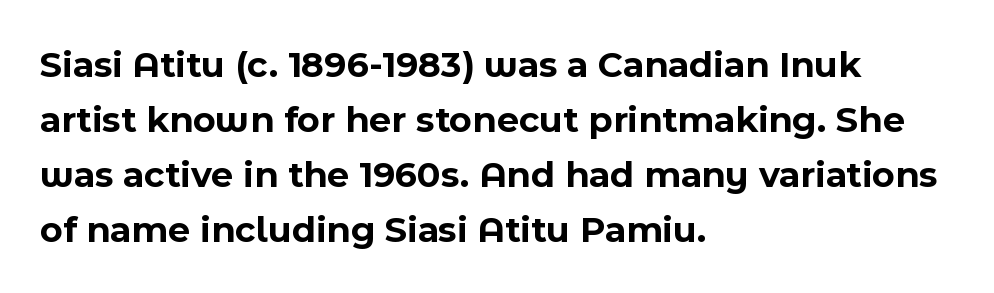
The type is set solid horizontally, with unmodified tracking. Look at the bottom of the vertical strokes: they stop flat, with no serifs. The passage shown is not underscored anywhere. Weight check: bold — yes, fully. The lines in this sample share a left origin and differ only in where they stop.
